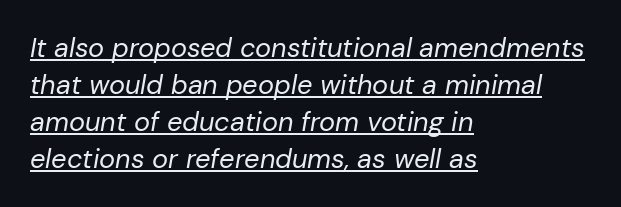
{"italic": "yes", "lean": "right", "slant_degrees": 10, "bold": "no", "underline": "yes", "align": "left", "line_spacing": "normal", "line_spacing_ratio": 1.37, "letter_spacing": "normal", "letter_spacing_em": 0.0, "glyph_px": 27}
